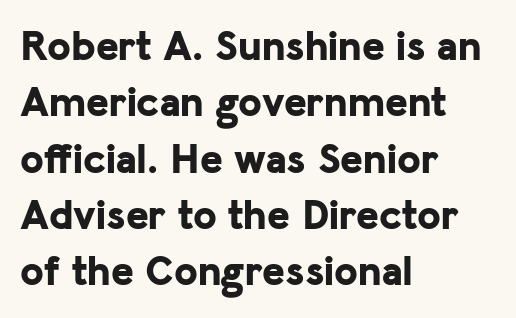
The image shows 43 px bold sans-serif type, upright; set left-aligned, normal line spacing (1.31x), normal letter spacing, not underlined; low stroke contrast and a medium x-height.
